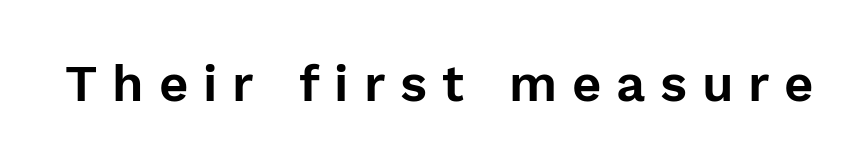
{"serif": "no", "italic": "no", "width": "normal", "x_height": "medium", "monospaced": "no", "underline": "no", "letter_spacing": "wide", "letter_spacing_em": 0.29, "glyph_px": 51}
